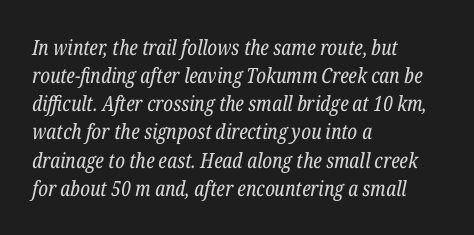
Q: Is the text bold? A: No.
Q: Is the text italic (slanted)? A: Yes, it leans right by about 12 degrees.
Q: Is the text underlined? A: No.
Q: How is the paragraph aligned? A: Left-aligned.
Q: Is the spacing between letters normal or unusually wide? A: Normal.
Q: Is the spacing between lines tight, normal or loose? A: Normal.
